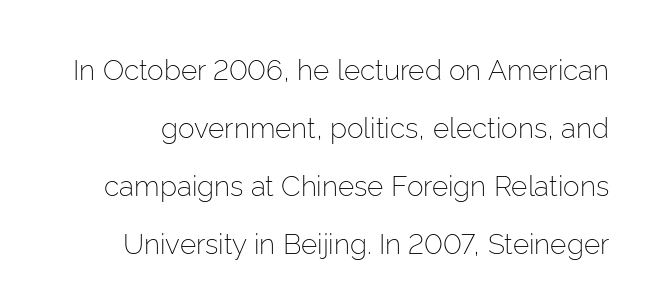
Q: Is the text bold? A: No.
Q: Is the text italic (slanted)? A: No, it is upright.
Q: Is the typeface a serif or a sans-serif typeface? A: Sans-serif.
Q: Is the text underlined? A: No.
Q: Is the spacing between letters normal or unusually wide? A: Normal.
Q: Is the spacing between lines tight, normal or loose? A: Loose.
Q: Width (condensed, normal, or wide)? A: Normal.
Q: Stroke contrast? A: Low.
Q: x-height? A: Medium.
Q: Monospaced? A: No.
